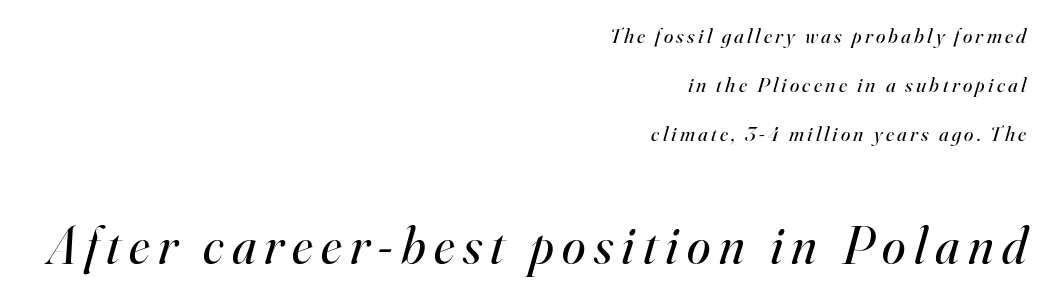
{"serif": "yes", "italic": "yes", "lean": "right", "slant_degrees": 16, "bold": "no", "weight": "regular", "width": "normal", "stroke_contrast": "high", "x_height": "small", "monospaced": "no", "underline": "no", "align": "right", "line_spacing": "loose", "line_spacing_ratio": 2.34, "larger_block": "second", "size_ratio": 2.52, "glyph_px": 53}
